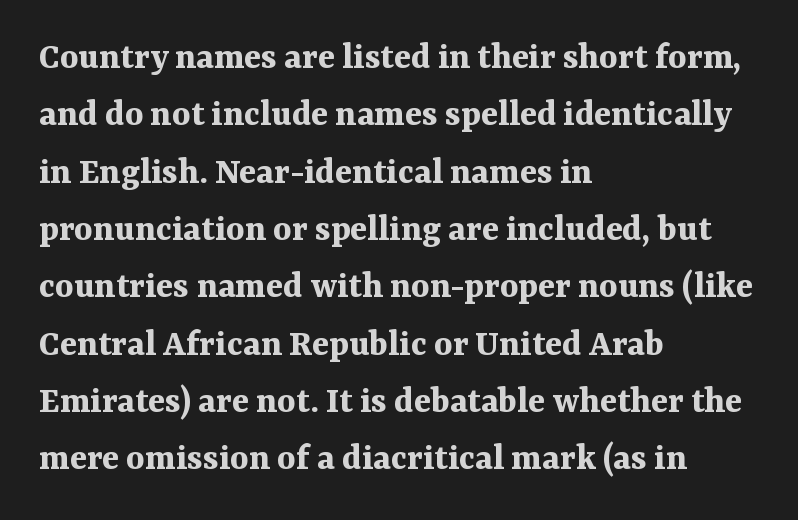
Q: Is the text bold? A: Yes.
Q: Is the text italic (slanted)? A: No, it is upright.
Q: Is the typeface a serif or a sans-serif typeface? A: Serif.
Q: Is the text underlined? A: No.
Q: How is the paragraph aligned? A: Left-aligned.
Q: Is the spacing between letters normal or unusually wide? A: Normal.
Q: Is the spacing between lines tight, normal or loose? A: Normal.
Q: Width (condensed, normal, or wide)? A: Normal.
Q: Stroke contrast? A: Medium.
Q: x-height? A: Medium.
Q: Monospaced? A: No.
